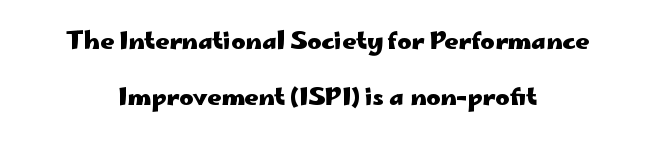
{"italic": "no", "bold": "yes", "underline": "no", "align": "center", "line_spacing": "loose", "line_spacing_ratio": 2.35, "letter_spacing": "normal", "letter_spacing_em": 0.0, "glyph_px": 24}
